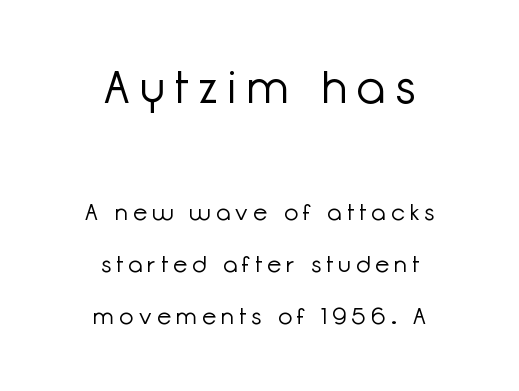
{"serif": "no", "italic": "no", "bold": "no", "weight": "light", "width": "normal", "stroke_contrast": "low", "x_height": "medium", "monospaced": "no", "underline": "no", "align": "center", "line_spacing": "loose", "line_spacing_ratio": 2.26, "letter_spacing": "wide", "letter_spacing_em": 0.24, "larger_block": "first", "size_ratio": 2.0, "glyph_px": 46}
